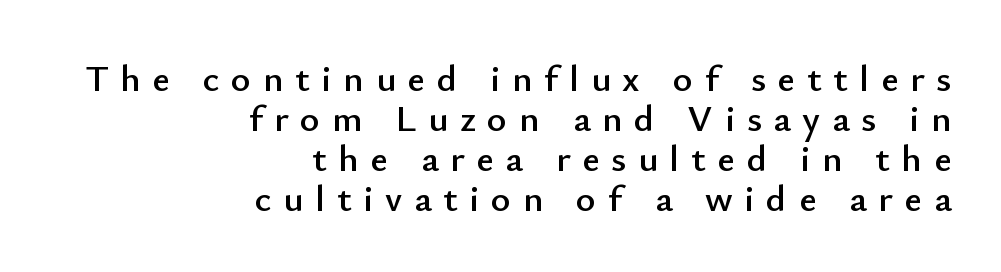
{"serif": "no", "italic": "no", "width": "normal", "stroke_contrast": "low", "x_height": "small", "monospaced": "no", "underline": "no", "align": "right", "line_spacing": "tight", "line_spacing_ratio": 1.05, "letter_spacing": "wide", "letter_spacing_em": 0.31, "glyph_px": 38}
